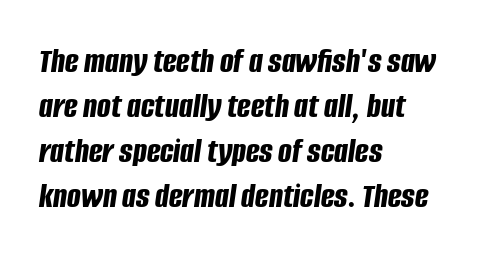
The line-height multiplier appears to be the usual default. If you drew a ruler down the left edge, every line would touch it. Think of a printed novel: that variable character pitch is what you see here. The gap between lines stays unmarked.
